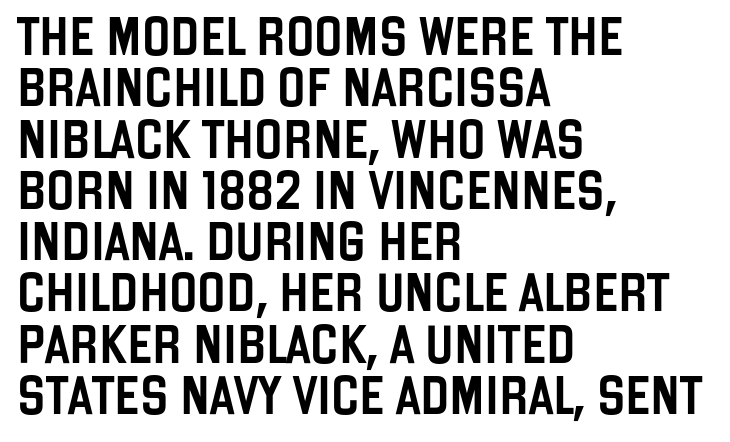
Q: Is the text italic (slanted)? A: No, it is upright.
Q: Is the typeface a serif or a sans-serif typeface? A: Sans-serif.
Q: Is the text underlined? A: No.
Q: How is the paragraph aligned? A: Left-aligned.
Q: Is the spacing between letters normal or unusually wide? A: Normal.
Q: Is the spacing between lines tight, normal or loose? A: Normal.
Q: Width (condensed, normal, or wide)? A: Condensed.
Q: Stroke contrast? A: Low.
Q: x-height? A: Large.
Q: Monospaced? A: No.
